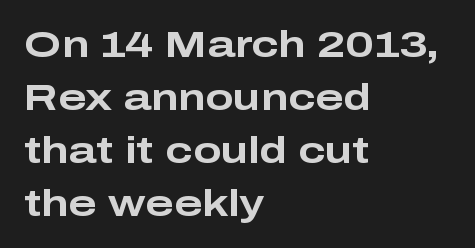
The image shows 37 px bold, wide sans-serif type, upright; set left-aligned, normal line spacing (1.43x), normal letter spacing, not underlined; low stroke contrast and a medium x-height.
